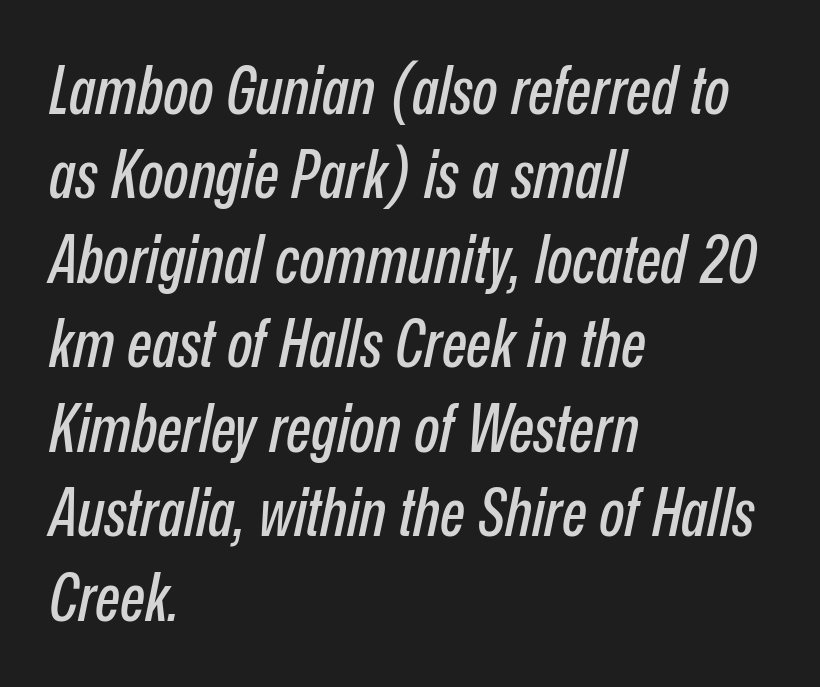
{"italic": "yes", "lean": "right", "slant_degrees": 12, "width": "condensed", "stroke_contrast": "low", "x_height": "medium", "monospaced": "no", "underline": "no", "align": "left", "line_spacing": "normal", "line_spacing_ratio": 1.28, "letter_spacing": "normal", "letter_spacing_em": 0.0, "glyph_px": 66}
